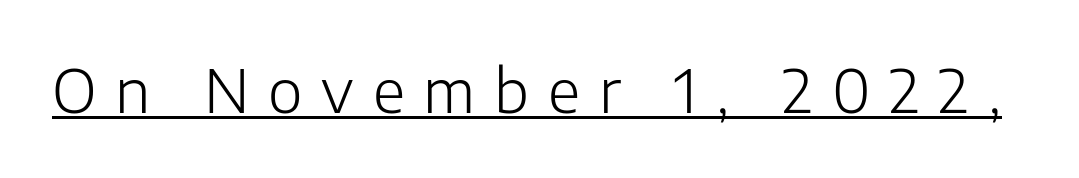
Words appear elongated and porous because spacing is wide. Is this a fixed-width face? No — the glyphs have proportional, varying widths. Note: no serifs on the glyphs. In designer terms, the underline attribute is active on this setting. Unbolded letterforms with no extra heft. Italic? Not at all — the glyphs are vertical.
